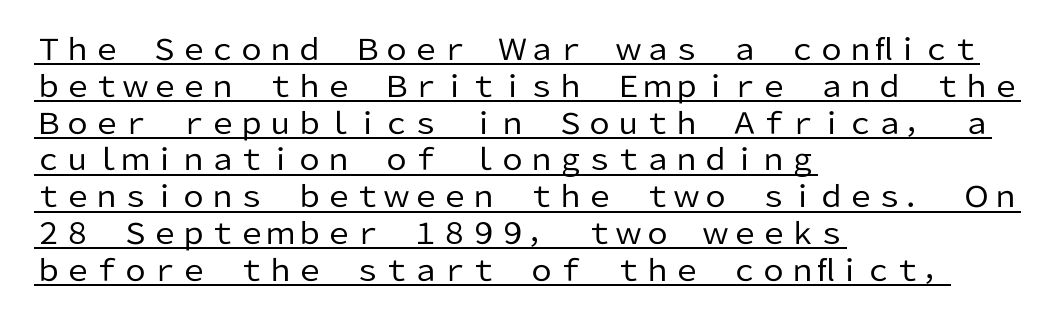
Q: Is the text bold? A: No.
Q: Is the text italic (slanted)? A: No, it is upright.
Q: Is the typeface a serif or a sans-serif typeface? A: Sans-serif.
Q: Is the text underlined? A: Yes.
Q: How is the paragraph aligned? A: Left-aligned.
Q: Is the spacing between letters normal or unusually wide? A: Normal.
Q: Is the spacing between lines tight, normal or loose? A: Normal.
Q: Width (condensed, normal, or wide)? A: Normal.
Q: Stroke contrast? A: Low.
Q: x-height? A: Medium.
Q: Monospaced? A: No.
